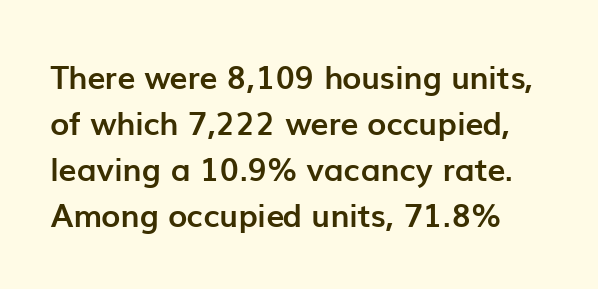
The sample has been set heavy, in full bold. Words appear dense and cohesive because spacing is normal. Just letters on the line, the space beneath them empty. The lines sit at an ordinary, default distance from one another. Are there feet on the stems? There aren't — it's a sans. These lines are rendered in a variable-pitch font.
